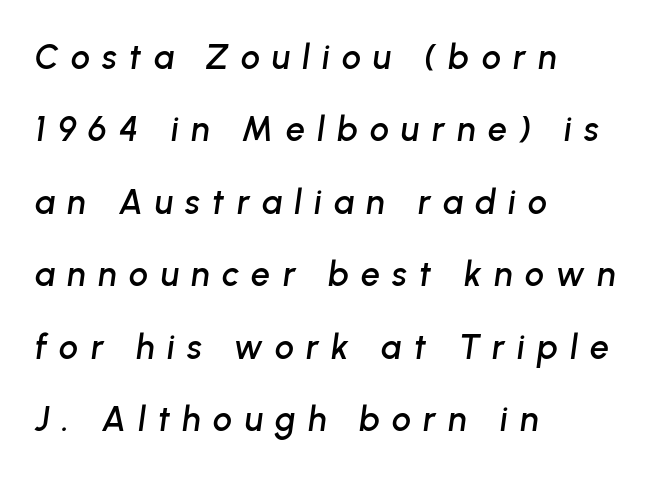
These lines are rendered in a variable-pitch font. What stands out about the letter spacing? Its width — letters are far apart. Notice the wide empty band between every row — that's loose leading. The baseline area is clear. Characters are canted at an angle relative to the baseline's perpendicular.
